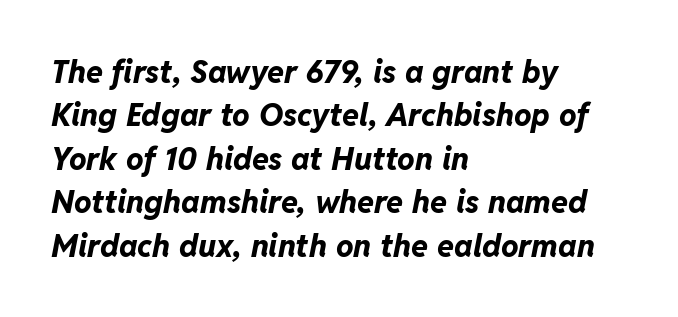
The font's italic variant was chosen for this text. The line-height multiplier appears to be the usual default. No extra tracking has been applied to these lines. Is this a fixed-width face? No — the glyphs have proportional, varying widths. A full-strength bold gives these letters their thick strokes.
